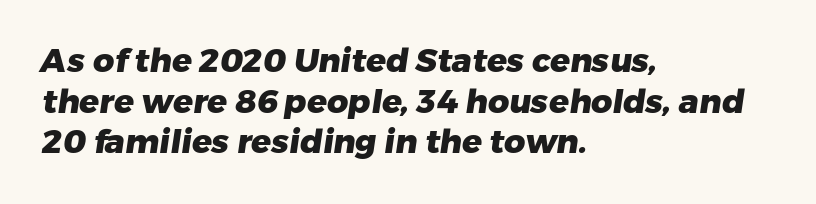
Q: Is the text bold? A: Yes.
Q: Is the typeface a serif or a sans-serif typeface? A: Sans-serif.
Q: Is the text underlined? A: No.
Q: How is the paragraph aligned? A: Left-aligned.
Q: Is the spacing between letters normal or unusually wide? A: Normal.
Q: Width (condensed, normal, or wide)? A: Normal.
Q: Stroke contrast? A: Low.
Q: x-height? A: Medium.
Q: Monospaced? A: No.
